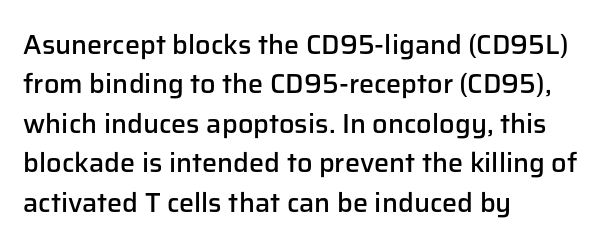
Q: Is the text bold? A: Semi-bold.
Q: Is the text italic (slanted)? A: No, it is upright.
Q: Is the text underlined? A: No.
Q: How is the paragraph aligned? A: Left-aligned.
Q: Is the spacing between letters normal or unusually wide? A: Normal.
Q: Is the spacing between lines tight, normal or loose? A: Normal.
